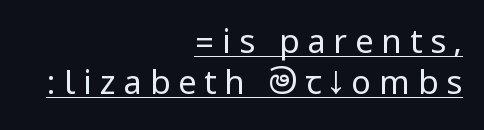
The image shows 33 px regular-weight, condensed sans-serif type, upright; set right-aligned, line spacing 1.24x, unusually wide letter spacing (+0.24 em), underlined; low stroke contrast.
